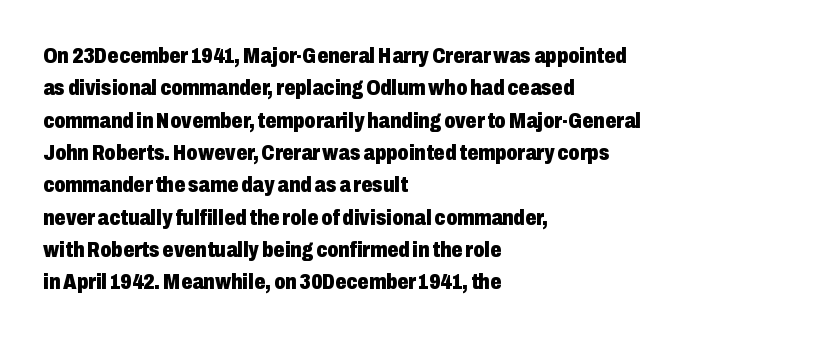
The image shows 22 px bold type, upright; set left-aligned, normal line spacing (1.47x), normal letter spacing, not underlined.
